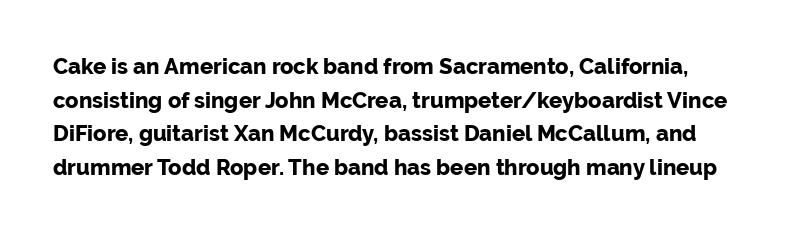
Posture: upright roman. Whoever set this chose a conventional vertical rhythm. Between one letter and the next there's only the usual sliver of space. A clean baseline with only descenders dipping below it.
